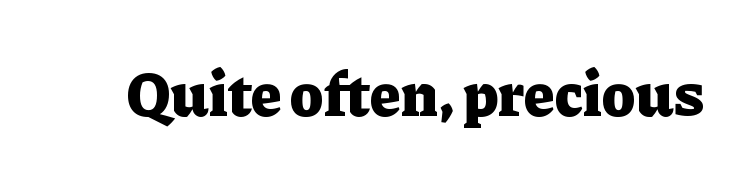
The image shows 63 px heavy serif type, upright; set normal letter spacing, not underlined; low stroke contrast and a medium x-height.
